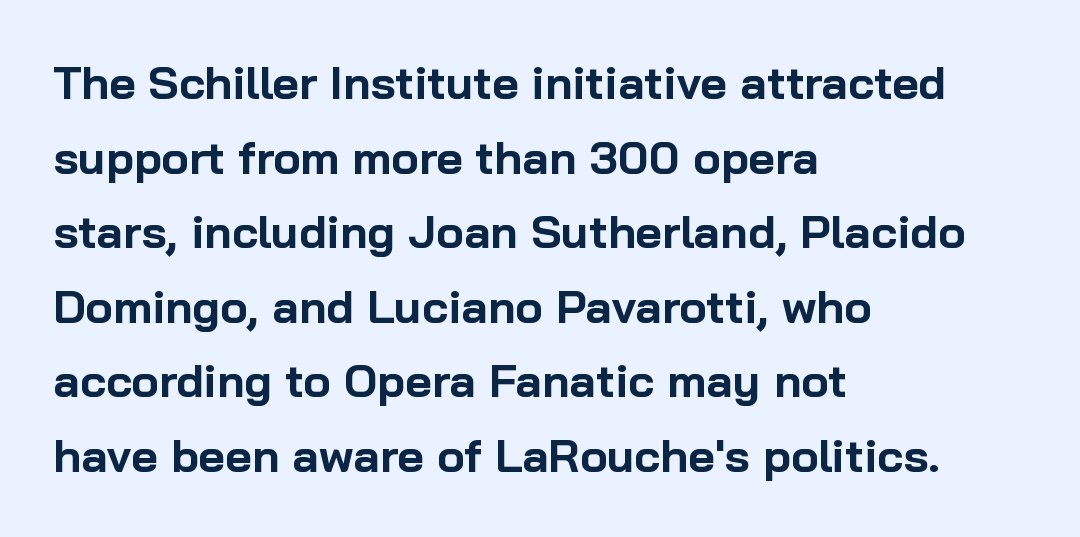
The image shows 46 px bold sans-serif type, upright; set left-aligned, normal line spacing (1.62x), normal letter spacing, not underlined; low stroke contrast and a medium x-height.
